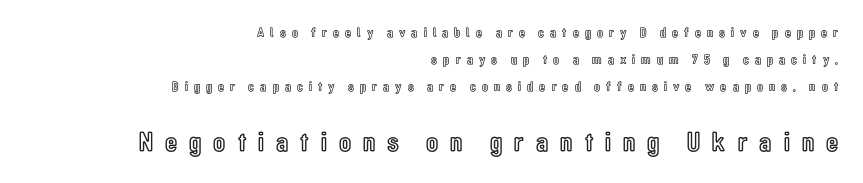
The image shows 28 px condensed type, upright; set right-aligned, loose line spacing (1.93x), unusually wide letter spacing (+0.43 em), not underlined; the second (bottom) block is 2.0x larger; a medium x-height.
